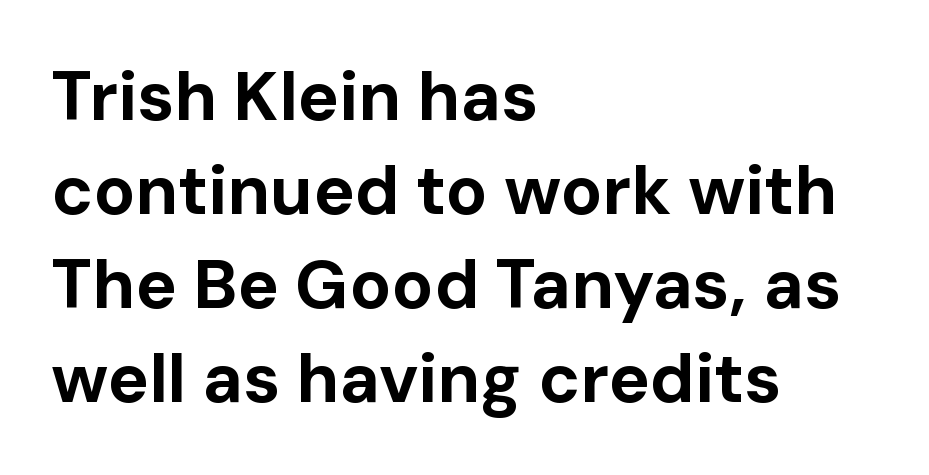
The passage shown is typed in a proportional face where columns would drift. The specimen omits any rule beneath the text block's lines. The designer left line spacing at the default. Heft: maximum for text — a bold.
